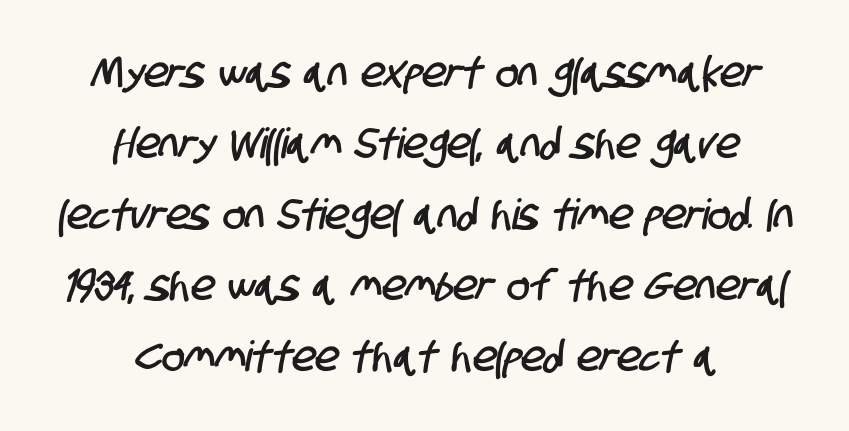
{"serif": "no", "width": "condensed", "stroke_contrast": "low", "x_height": "large", "monospaced": "no", "underline": "no", "align": "center", "line_spacing": "normal", "line_spacing_ratio": 1.69, "letter_spacing": "normal", "letter_spacing_em": 0.0, "glyph_px": 42}
